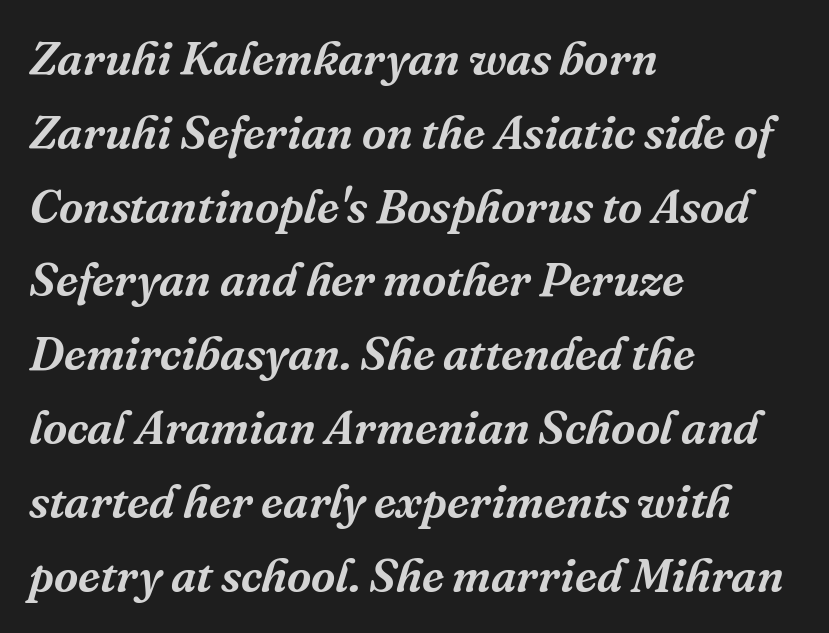
{"serif": "yes", "italic": "yes", "lean": "right", "slant_degrees": 16, "width": "normal", "stroke_contrast": "medium", "x_height": "medium", "monospaced": "no", "underline": "no", "align": "left", "line_spacing": "normal", "line_spacing_ratio": 1.57, "letter_spacing": "normal", "letter_spacing_em": 0.0, "glyph_px": 47}
